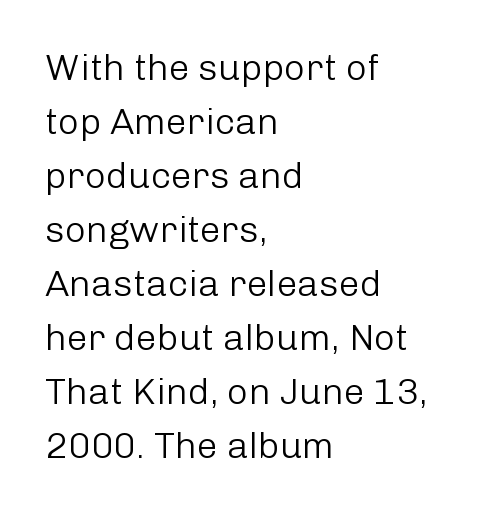
The image shows 37 px light sans-serif type, upright; set left-aligned, normal line spacing (1.46x), normal letter spacing, not underlined; low stroke contrast and a medium x-height.
